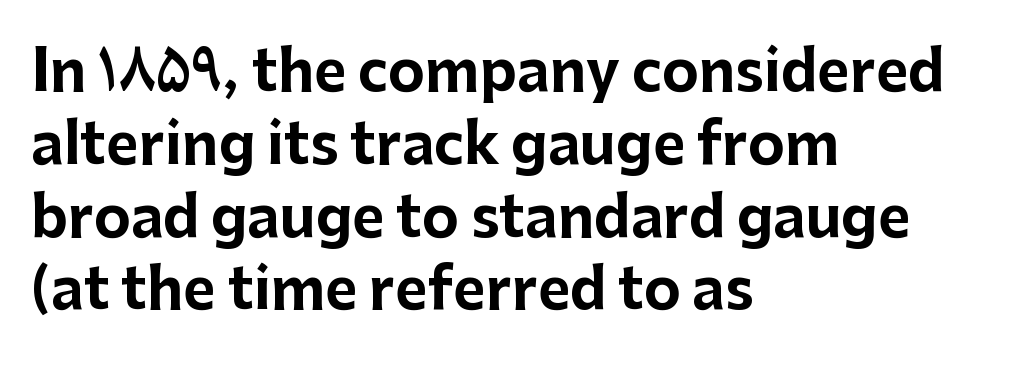
{"serif": "no", "italic": "no", "bold": "yes", "weight": "bold", "width": "normal", "stroke_contrast": "low", "x_height": "medium", "monospaced": "no", "underline": "no", "align": "left", "line_spacing": "normal", "line_spacing_ratio": 1.3, "letter_spacing": "normal", "letter_spacing_em": 0.0, "glyph_px": 56}
